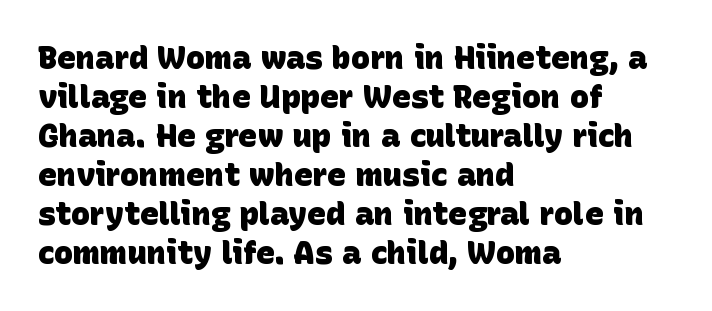
{"serif": "no", "bold": "yes", "weight": "heavy", "width": "normal", "stroke_contrast": "low", "x_height": "large", "monospaced": "no", "underline": "no", "align": "left", "line_spacing_ratio": 1.22, "letter_spacing": "normal", "letter_spacing_em": 0.0, "glyph_px": 32}
